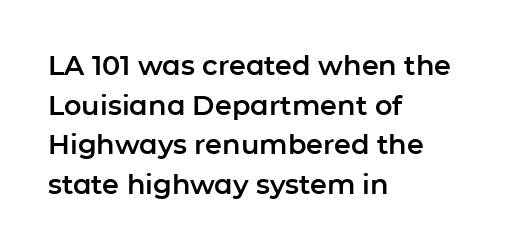
The image shows 27 px text type, upright; set left-aligned, normal line spacing (1.47x), normal letter spacing, not underlined.
